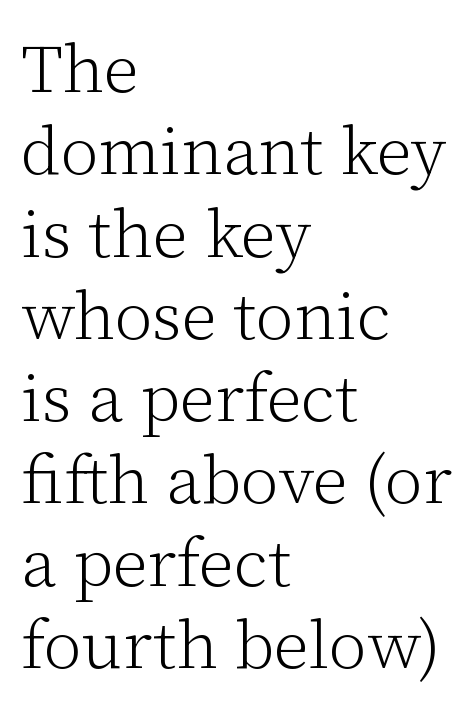
The image shows 68 px light serif type, upright; set left-aligned, line spacing 1.21x, normal letter spacing, not underlined; low stroke contrast and a medium x-height.
